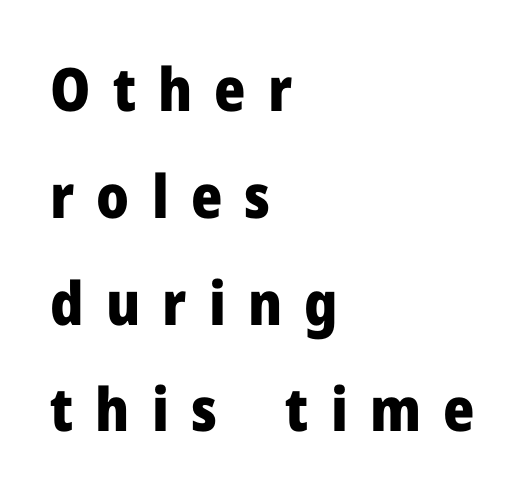
Students, this is bold: see how much ink each stroke carries. Glance below the letters and you will spot only blank space. How are the letters spaced? Widely, with obvious added tracking. The typeface chosen for these lines omits serifs.
